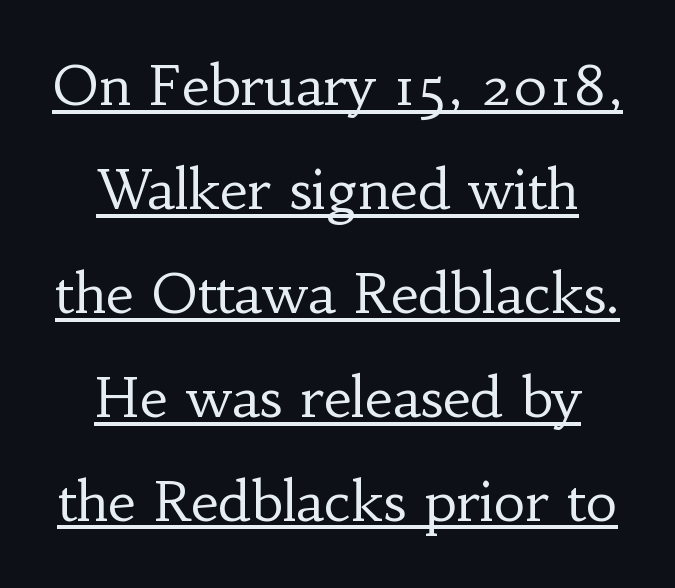
Q: Is the text bold? A: No.
Q: Is the text italic (slanted)? A: No, it is upright.
Q: Is the typeface a serif or a sans-serif typeface? A: Serif.
Q: Is the text underlined? A: Yes.
Q: How is the paragraph aligned? A: Centered.
Q: Is the spacing between letters normal or unusually wide? A: Normal.
Q: Width (condensed, normal, or wide)? A: Normal.
Q: Stroke contrast? A: Low.
Q: x-height? A: Small.
Q: Monospaced? A: No.
